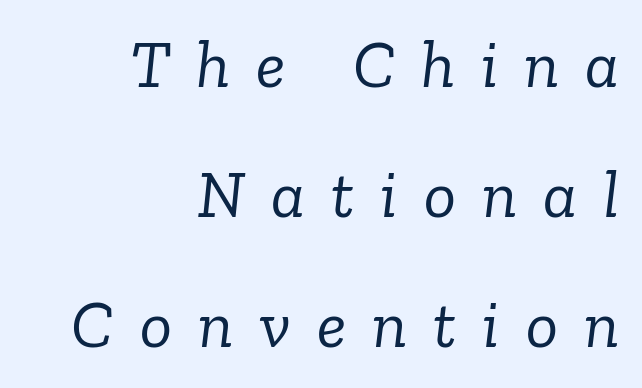
Note the varied advance widths — an 'i' is clearly narrower than an 'm'. The lettering tilts uniformly, giving the passage an italic look. In terms of letterspacing, this is a distinctly airy, spread setting. Check under the words: just untouched page.
